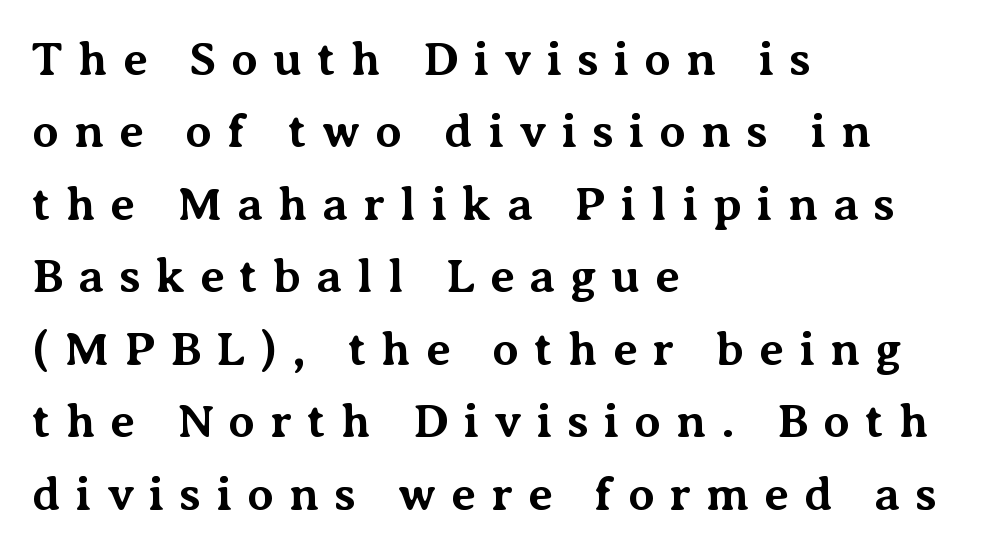
{"serif": "yes", "italic": "no", "bold": "yes", "weight": "bold", "width": "normal", "stroke_contrast": "medium", "x_height": "medium", "monospaced": "no", "underline": "no", "align": "left", "line_spacing": "normal", "line_spacing_ratio": 1.51, "letter_spacing": "wide", "letter_spacing_em": 0.31, "glyph_px": 48}
